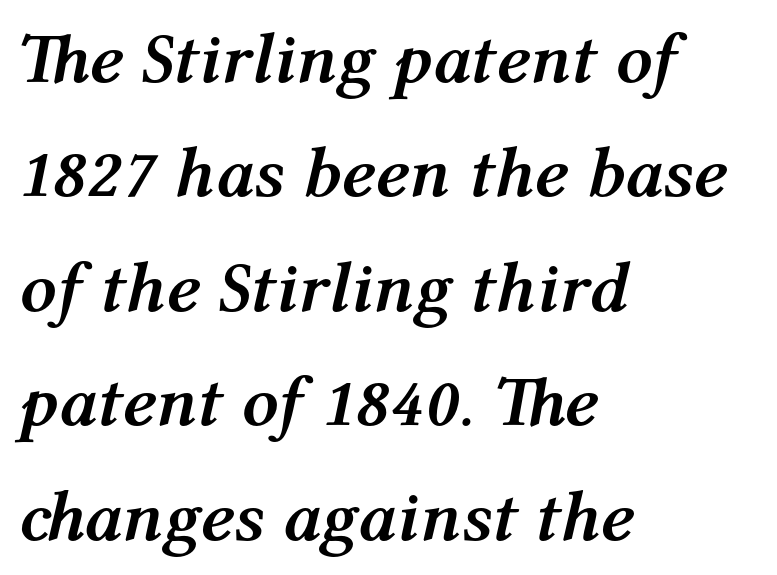
{"italic": "yes", "lean": "right", "slant_degrees": 12, "bold": "yes", "weight": "semibold", "width": "normal", "stroke_contrast": "medium", "x_height": "medium", "monospaced": "no", "underline": "no", "align": "left", "line_spacing": "normal", "line_spacing_ratio": 1.59, "letter_spacing": "normal", "letter_spacing_em": 0.0, "glyph_px": 72}
